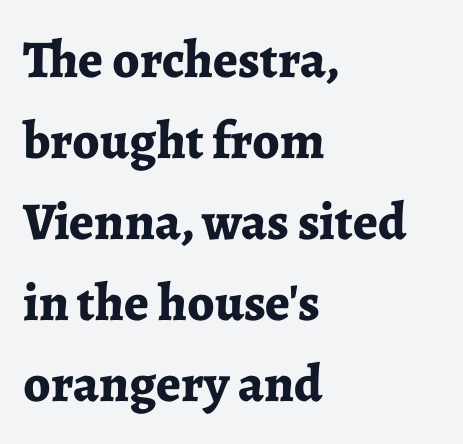
{"serif": "yes", "italic": "no", "bold": "yes", "weight": "bold", "width": "normal", "stroke_contrast": "low", "x_height": "medium", "monospaced": "no", "underline": "no", "align": "left", "line_spacing": "normal", "line_spacing_ratio": 1.53, "letter_spacing": "normal", "letter_spacing_em": 0.0, "glyph_px": 53}
